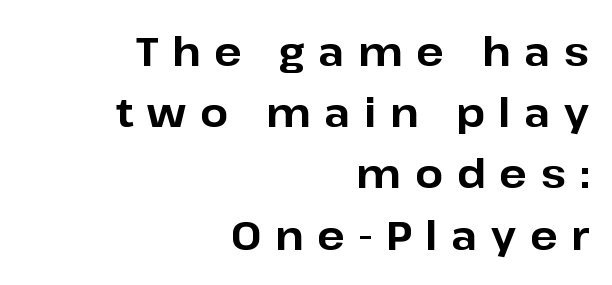
Q: Is the text bold? A: Yes.
Q: Is the text italic (slanted)? A: No, it is upright.
Q: Is the typeface a serif or a sans-serif typeface? A: Sans-serif.
Q: Is the text underlined? A: No.
Q: How is the paragraph aligned? A: Right-aligned.
Q: Is the spacing between letters normal or unusually wide? A: Unusually wide.
Q: Is the spacing between lines tight, normal or loose? A: Normal.
Q: Width (condensed, normal, or wide)? A: Normal.
Q: Stroke contrast? A: Low.
Q: x-height? A: Medium.
Q: Monospaced? A: No.
